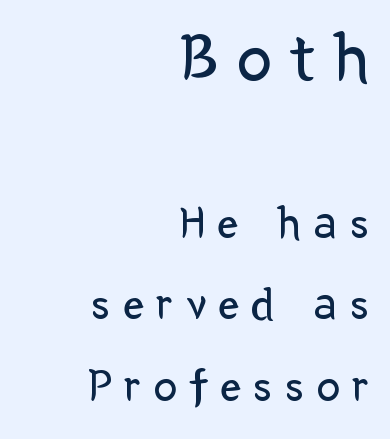
Q: Is the text bold? A: No.
Q: Is the text italic (slanted)? A: No, it is upright.
Q: Is the typeface a serif or a sans-serif typeface? A: Sans-serif.
Q: Is the text underlined? A: No.
Q: How is the paragraph aligned? A: Right-aligned.
Q: Is the spacing between letters normal or unusually wide? A: Unusually wide.
Q: Which block of text is set in a larger size, the first (top) or the second (bottom)? A: The first (top) one.
Q: Width (condensed, normal, or wide)? A: Normal.
Q: Stroke contrast? A: Low.
Q: x-height? A: Medium.
Q: Monospaced? A: No.
